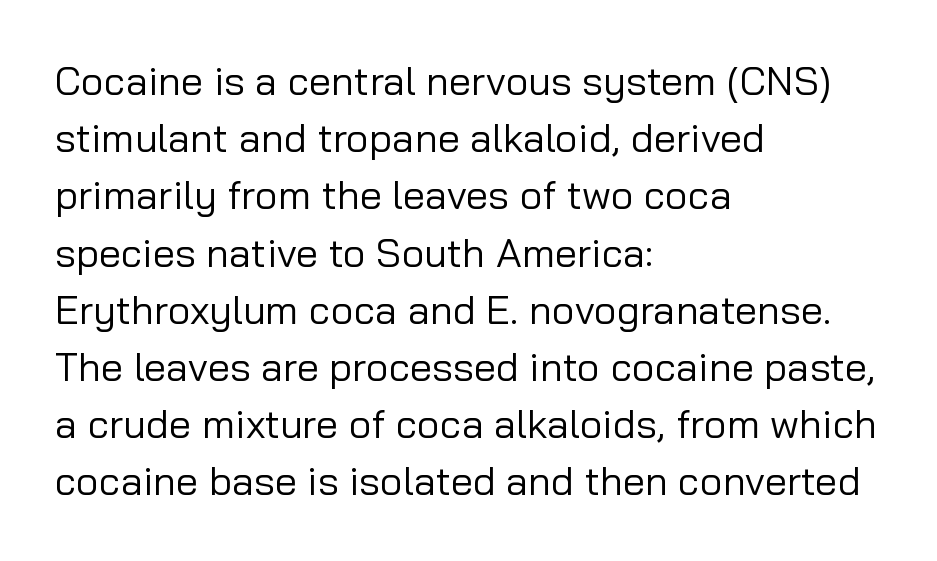
The image shows 40 px regular-weight sans-serif type, upright; set left-aligned, normal line spacing (1.43x), normal letter spacing, not underlined; low stroke contrast and a medium x-height.
